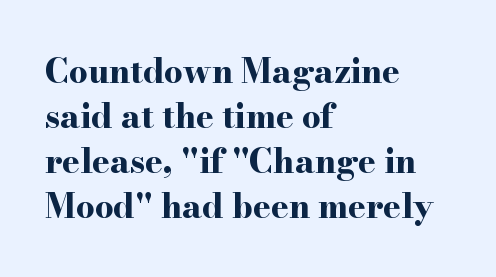
Q: Is the text bold? A: Yes.
Q: Is the text italic (slanted)? A: No, it is upright.
Q: Is the typeface a serif or a sans-serif typeface? A: Serif.
Q: Is the text underlined? A: No.
Q: How is the paragraph aligned? A: Left-aligned.
Q: Is the spacing between letters normal or unusually wide? A: Normal.
Q: Is the spacing between lines tight, normal or loose? A: Normal.
Q: Width (condensed, normal, or wide)? A: Wide.
Q: Stroke contrast? A: High.
Q: x-height? A: Small.
Q: Monospaced? A: No.
